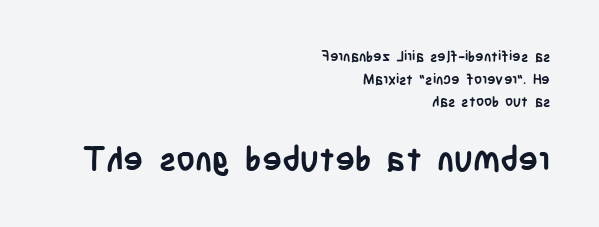
{"serif": "no", "italic": "no", "bold": "yes", "weight": "semibold", "width": "condensed", "stroke_contrast": "low", "x_height": "large", "monospaced": "no", "underline": "no", "align": "right", "line_spacing": "normal", "line_spacing_ratio": 1.61, "letter_spacing": "normal", "letter_spacing_em": 0.0, "larger_block": "second", "size_ratio": 2.36, "glyph_px": 33}
